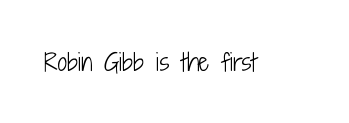
Only glyphs here, with clear space below each row. Notice how the stems are strictly vertical — no italics here. Between one letter and the next there's only the usual sliver of space. Is this a heavy cut? Hardly; it is regular or lighter.
